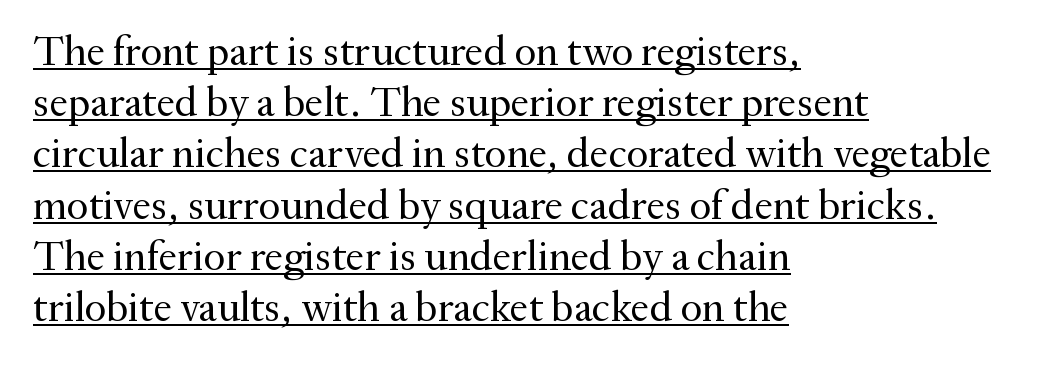
Q: Is the text bold? A: No.
Q: Is the text italic (slanted)? A: No, it is upright.
Q: Is the typeface a serif or a sans-serif typeface? A: Serif.
Q: Is the text underlined? A: Yes.
Q: How is the paragraph aligned? A: Left-aligned.
Q: Is the spacing between letters normal or unusually wide? A: Normal.
Q: Width (condensed, normal, or wide)? A: Normal.
Q: Stroke contrast? A: Medium.
Q: x-height? A: Small.
Q: Monospaced? A: No.
